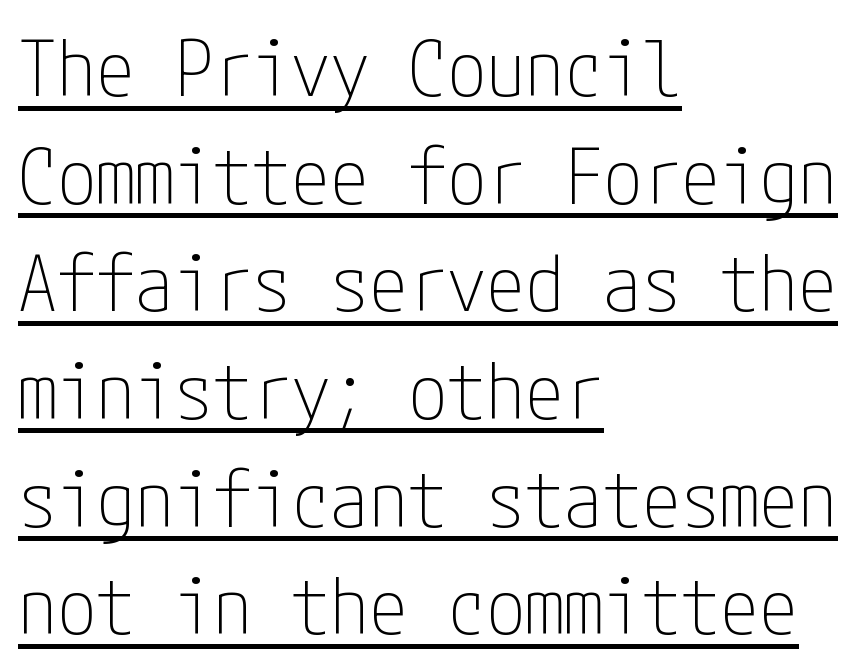
The image shows 78 px thin, condensed sans-serif type, upright; set left-aligned, normal line spacing (1.38x), normal letter spacing, underlined; low stroke contrast and a medium x-height.
